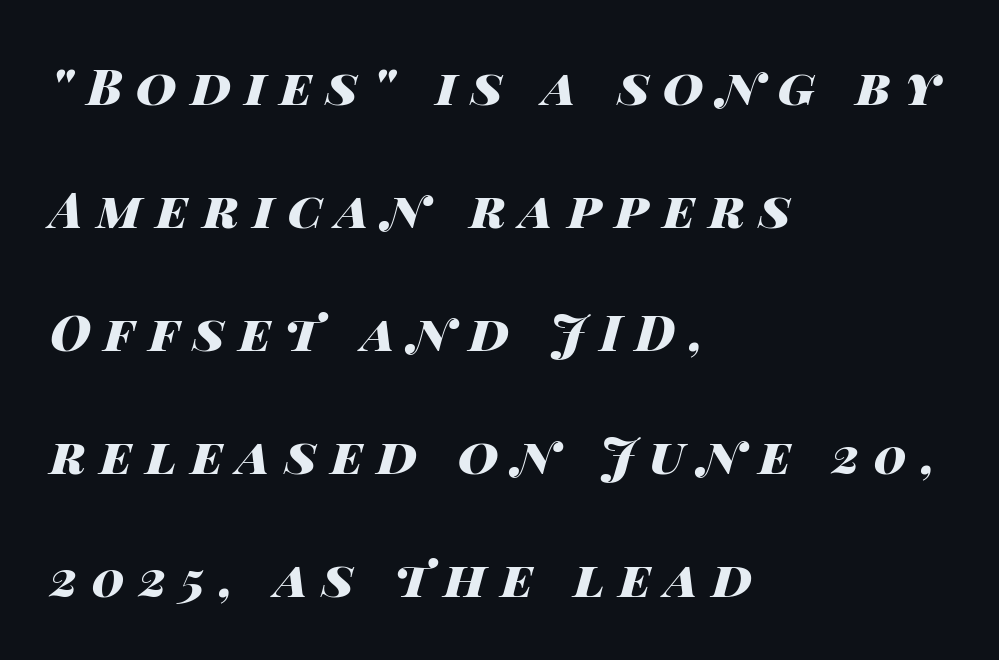
These words are printed bold, with thick strokes throughout. Horizontally, the lines are justified to the leading edge only. Compared with typical paragraphs, the rows here are farther apart. The rendering applies a slant to the glyphs. Each row of text sits above clean, open space.
